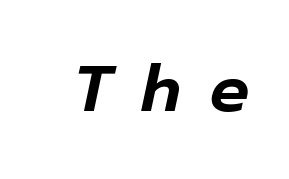
A typesetter would call this proportional, since set widths differ per character. Notice how the stems are inclined rather than vertical — that's the hallmark of italics. The specimen omits any rule beneath the text block's lines. Characters follow at a spacing far wider than the type designer built in.
